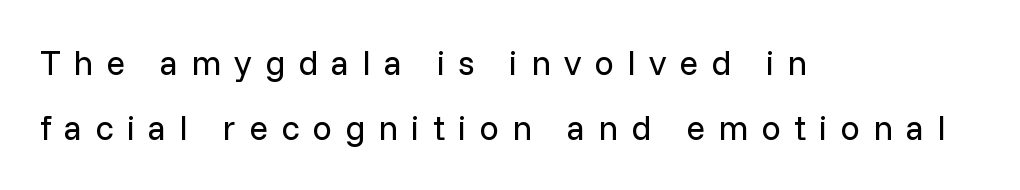
No italicization has been applied; the sample stays upright. The specimen omits any rule beneath the text block's lines. Weight class: somewhere from thin through regular. Compared with typical body copy, the letter spacing here is much looser. This sample has the flowing, uneven cadence of proportional lettering.
